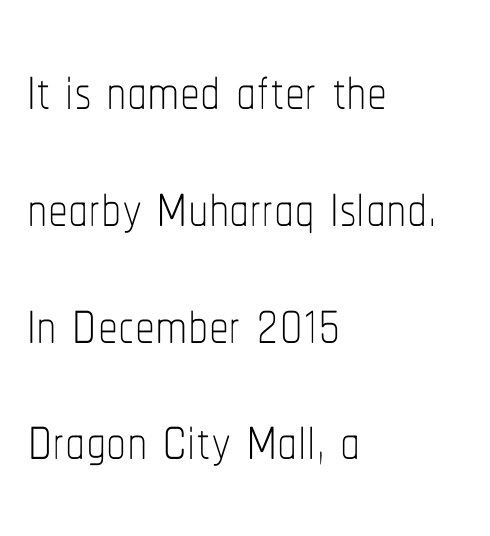
Ordinary non-slanted type is in use. The typeface has the unassuming heft of standard copy or less. This sample uses plain, unmodified letter spacing. Interline gaps are of average width in this sample.
